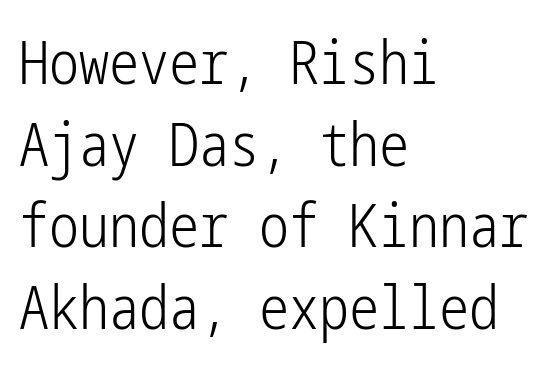
{"serif": "no", "italic": "no", "bold": "no", "weight": "light", "width": "condensed", "stroke_contrast": "low", "x_height": "medium", "underline": "no", "align": "left", "line_spacing": "normal", "line_spacing_ratio": 1.36, "letter_spacing": "normal", "letter_spacing_em": 0.0, "glyph_px": 60}
